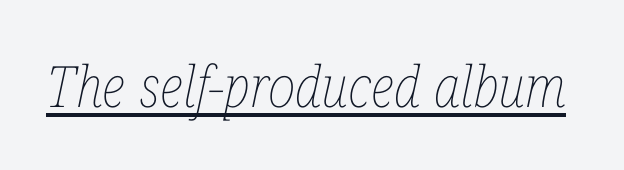
Is there an underline? Yes — a line sits under the letters. Character widths vary here, with narrow letters taking less room than wide ones. Is the letter spacing exaggerated? No — it looks like the ordinary default. The strokes carry an ordinary text weight at most. Tall strokes in this sample are angled rather than plumb.
